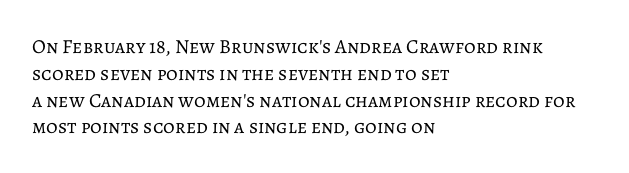
Unlike italic type, these characters show no tilt at all. Honestly, there is no underline to notice here at all. The ragged edge is on the right, which tells us the setting is flush left. Tracking here is standard; glyphs follow each other at the usual distance.
